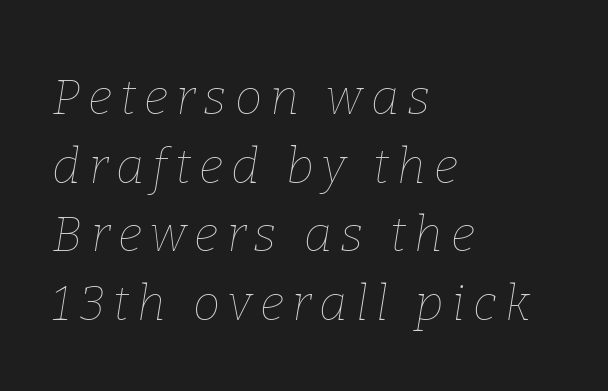
The strokes carry an ordinary text weight at most. Characters are canted at an angle relative to the baseline's perpendicular. Descender tails drop into unmarked territory. Here the designer chose a conventional face with non-uniform glyph widths. The text block is weighted toward the left margin, trailing off unevenly rightward.
